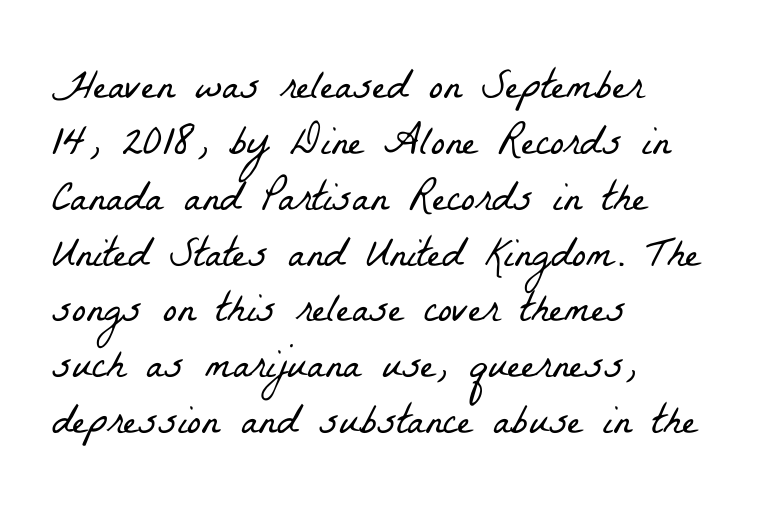
Compared with typical body copy, the letter spacing here is the same. Does the leading feel generous? No, just average. Proportional: the letters do not fall into vertical columns. These glyphs show unthickened strokes, regular width or finer.
